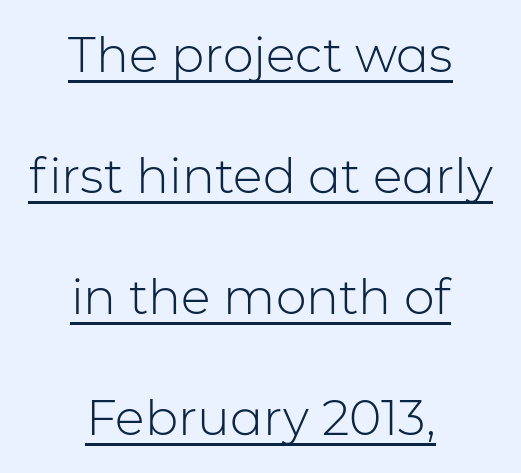
The image shows 49 px light sans-serif type, upright; set centered, loose line spacing (2.47x), normal letter spacing, underlined; low stroke contrast and a medium x-height.
